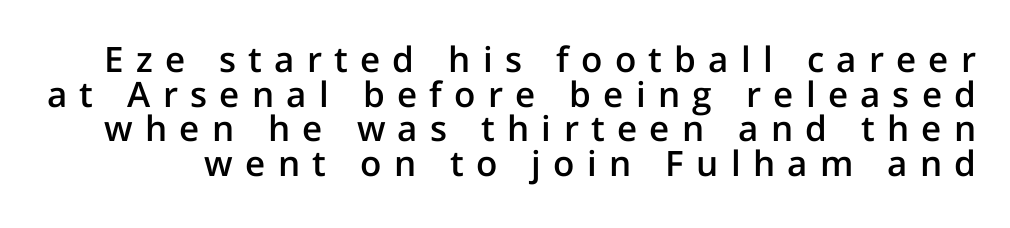
Q: Is the text bold? A: Semi-bold.
Q: Is the text italic (slanted)? A: No, it is upright.
Q: Is the typeface a serif or a sans-serif typeface? A: Sans-serif.
Q: Is the text underlined? A: No.
Q: Is the spacing between letters normal or unusually wide? A: Unusually wide.
Q: Is the spacing between lines tight, normal or loose? A: Tight.
Q: Width (condensed, normal, or wide)? A: Normal.
Q: Stroke contrast? A: Low.
Q: x-height? A: Medium.
Q: Monospaced? A: No.
